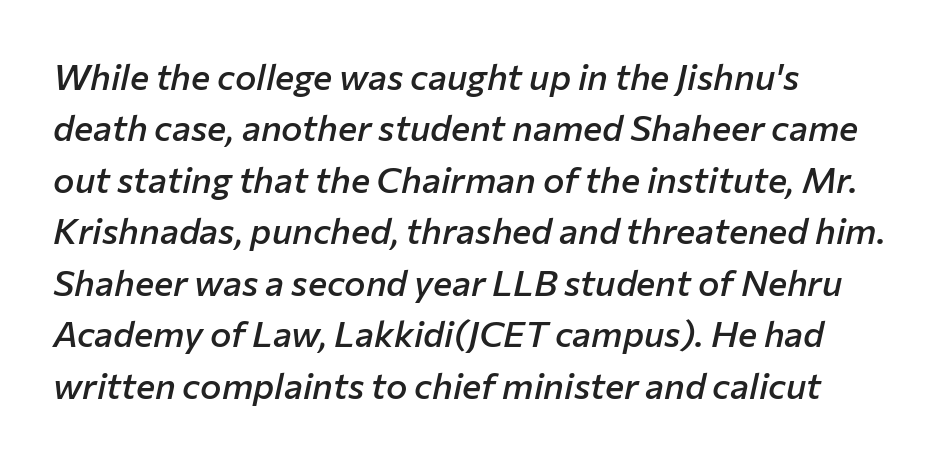
{"italic": "yes", "lean": "right", "slant_degrees": 12, "bold": "semi", "weight": "semibold", "width": "normal", "stroke_contrast": "low", "x_height": "medium", "monospaced": "no", "underline": "no", "align": "left", "line_spacing": "normal", "line_spacing_ratio": 1.43, "letter_spacing": "normal", "letter_spacing_em": 0.0, "glyph_px": 36}
